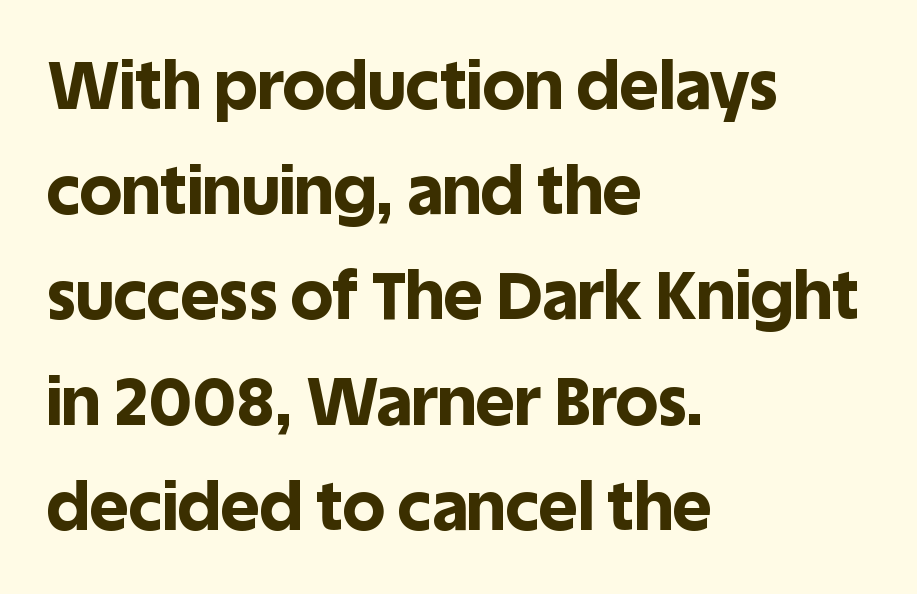
{"serif": "no", "italic": "no", "bold": "yes", "weight": "bold", "width": "normal", "x_height": "large", "monospaced": "no", "underline": "no", "align": "left", "line_spacing": "normal", "line_spacing_ratio": 1.57, "letter_spacing": "normal", "letter_spacing_em": 0.0, "glyph_px": 67}
